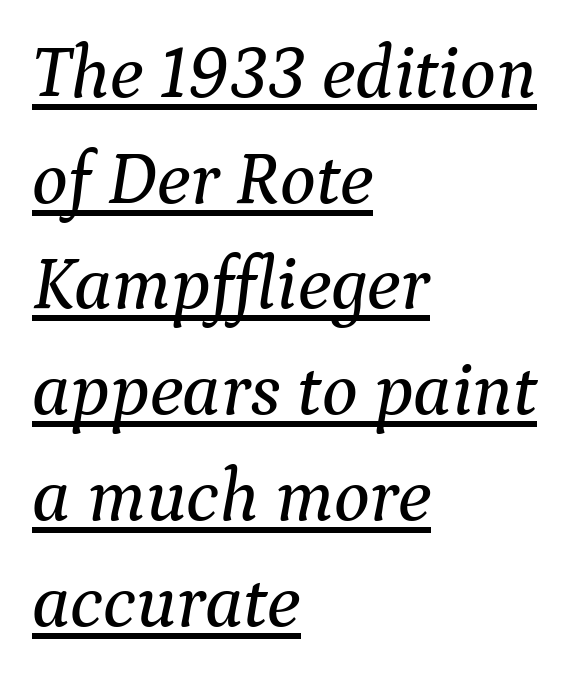
To sum up the face: it has serifs. If you drew a line through each stem, it would be angled. Compared with typical body copy, the letter spacing here is the same. The paragraph shown leans on its left margin. Does the leading feel generous? No, just average. This sample has the flowing, uneven cadence of proportional lettering.
